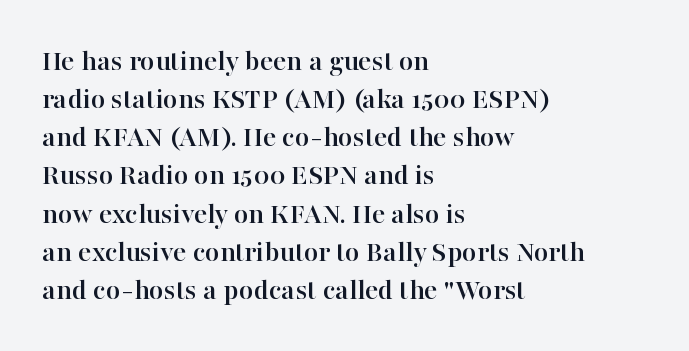
The image shows 31 px serif type, upright; set left-aligned, line spacing 1.23x, normal letter spacing, not underlined; high stroke contrast and a medium x-height.
